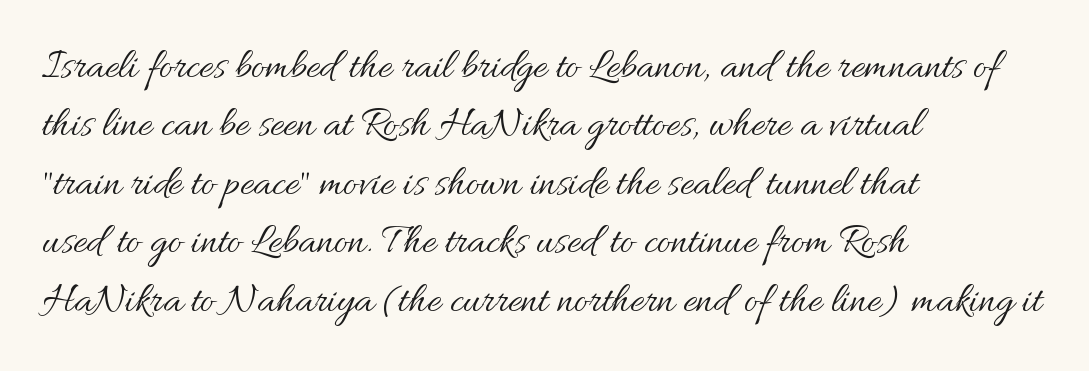
Q: Is the text bold? A: No.
Q: Is the text italic (slanted)? A: Yes.
Q: Is the text underlined? A: No.
Q: How is the paragraph aligned? A: Left-aligned.
Q: Is the spacing between letters normal or unusually wide? A: Normal.
Q: Is the spacing between lines tight, normal or loose? A: Normal.
Q: Width (condensed, normal, or wide)? A: Normal.
Q: Stroke contrast? A: Medium.
Q: x-height? A: Small.
Q: Monospaced? A: No.
